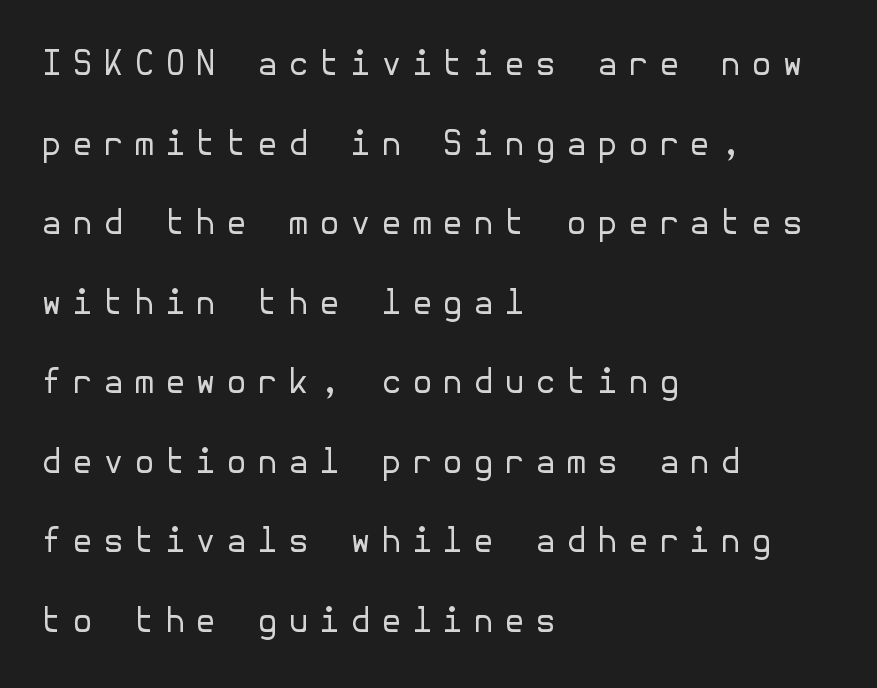
{"serif": "no", "italic": "no", "bold": "no", "weight": "regular", "width": "normal", "stroke_contrast": "low", "x_height": "medium", "underline": "no", "align": "left", "line_spacing": "loose", "line_spacing_ratio": 2.34, "letter_spacing": "wide", "letter_spacing_em": 0.29, "glyph_px": 34}
